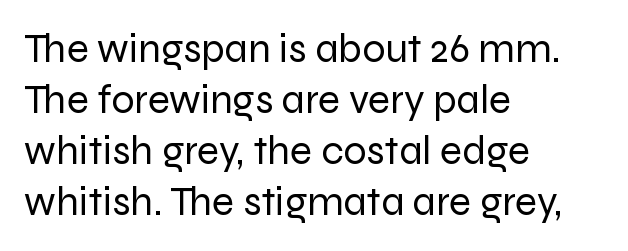
The paragraph has a hard left edge and a soft right edge. Caption: standard tracking, unaltered. Does the type have serifs? No, each stem ends abruptly. You could not count columns in this text — the font is proportionally spaced.
